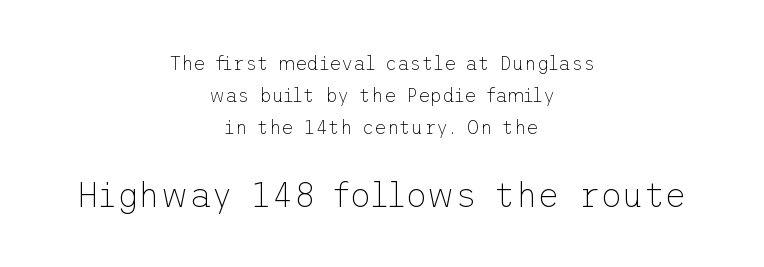
The image shows 34 px thin sans-serif type, upright; set centered, normal line spacing (1.68x), normal letter spacing, not underlined; the second (bottom) block is 1.79x larger; low stroke contrast and a medium x-height.
